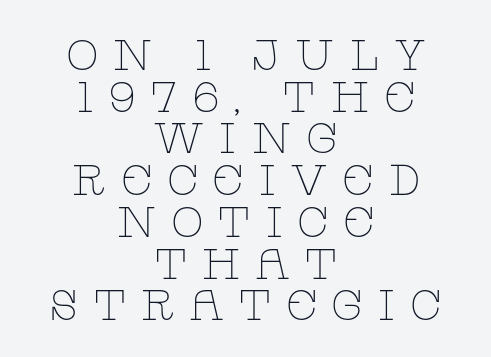
{"serif": "yes", "italic": "no", "bold": "no", "weight": "thin", "width": "wide", "stroke_contrast": "low", "x_height": "large", "monospaced": "no", "underline": "no", "align": "center", "line_spacing": "tight", "line_spacing_ratio": 0.97, "letter_spacing": "wide", "letter_spacing_em": 0.32, "glyph_px": 43}
